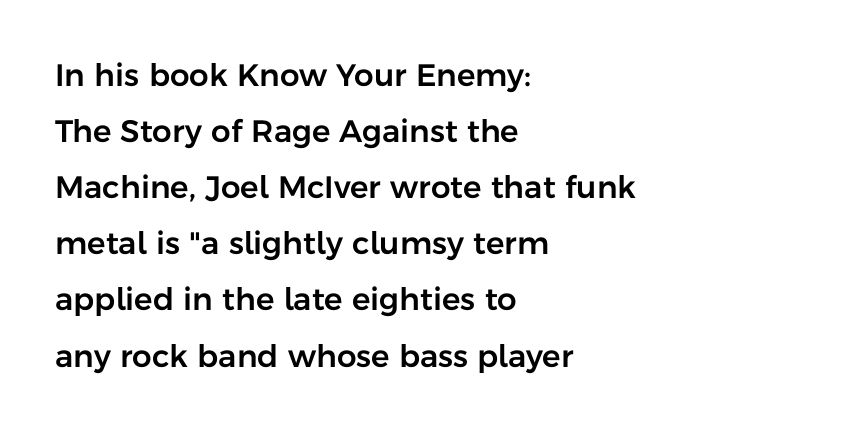
The image shows 31 px sans-serif type, upright; set left-aligned, line spacing 1.81x, normal letter spacing, not underlined; low stroke contrast and a medium x-height.
